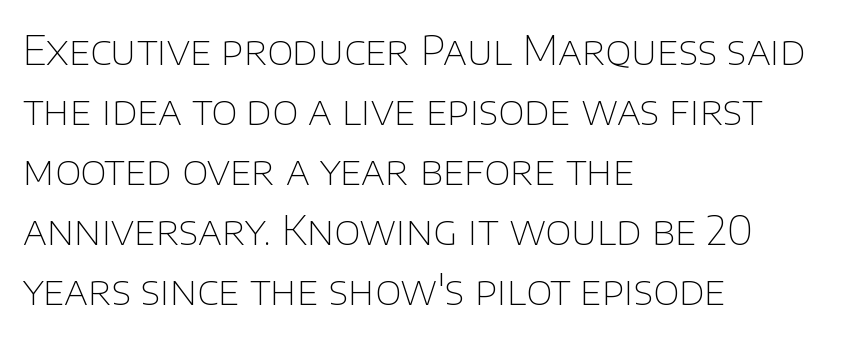
The lines in this sample share a left origin and differ only in where they stop. Grotesque or geometric, the face here clearly has no serifs. The cut favours lightness, reaching ordinary text weight at its darkest. Vertical spacing — default.
